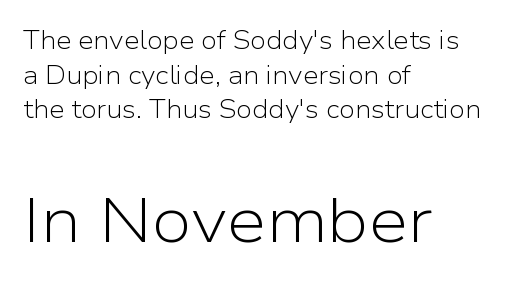
Q: Is the text bold? A: No.
Q: Is the text italic (slanted)? A: No, it is upright.
Q: Is the typeface a serif or a sans-serif typeface? A: Sans-serif.
Q: Is the text underlined? A: No.
Q: How is the paragraph aligned? A: Left-aligned.
Q: Is the spacing between letters normal or unusually wide? A: Normal.
Q: Is the spacing between lines tight, normal or loose? A: Normal.
Q: Which block of text is set in a larger size, the first (top) or the second (bottom)? A: The second (bottom) one.
Q: Width (condensed, normal, or wide)? A: Normal.
Q: Stroke contrast? A: Low.
Q: x-height? A: Medium.
Q: Monospaced? A: No.
